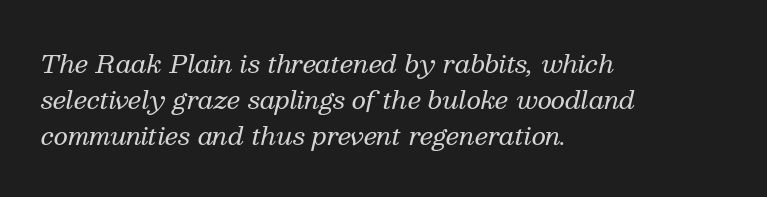
The image shows 25 px text type, italic (leaning right); set left-aligned, normal line spacing (1.44x), normal letter spacing, not underlined.
